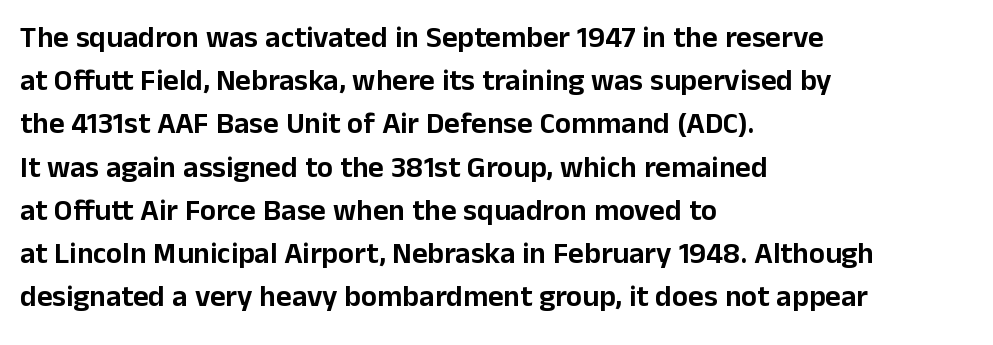
Q: Is the text italic (slanted)? A: No, it is upright.
Q: Is the typeface a serif or a sans-serif typeface? A: Sans-serif.
Q: Is the text underlined? A: No.
Q: How is the paragraph aligned? A: Left-aligned.
Q: Is the spacing between letters normal or unusually wide? A: Normal.
Q: Is the spacing between lines tight, normal or loose? A: Normal.
Q: Width (condensed, normal, or wide)? A: Normal.
Q: Stroke contrast? A: Low.
Q: x-height? A: Medium.
Q: Monospaced? A: No.
